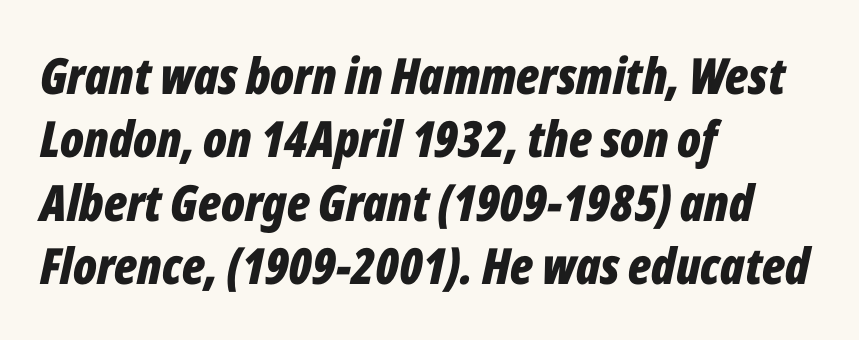
The image shows 50 px bold, condensed type, italic (leaning right); set left-aligned, normal line spacing (1.27x), normal letter spacing, not underlined; low stroke contrast and a medium x-height.
